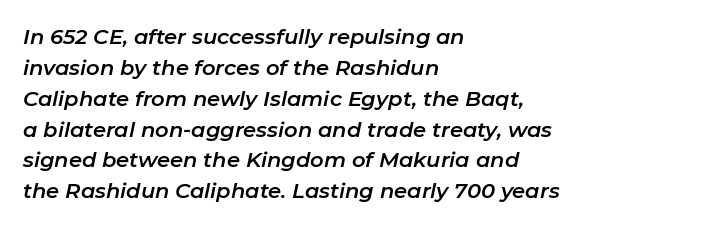
Letters rest on an invisible, unmarked baseline. Honestly, the letter spacing is just normal — you wouldn't notice it. The compositor pushed each line to the left boundary. Posture: slanted. Is there much room between lines? A standard amount, neither cramped nor airy.
